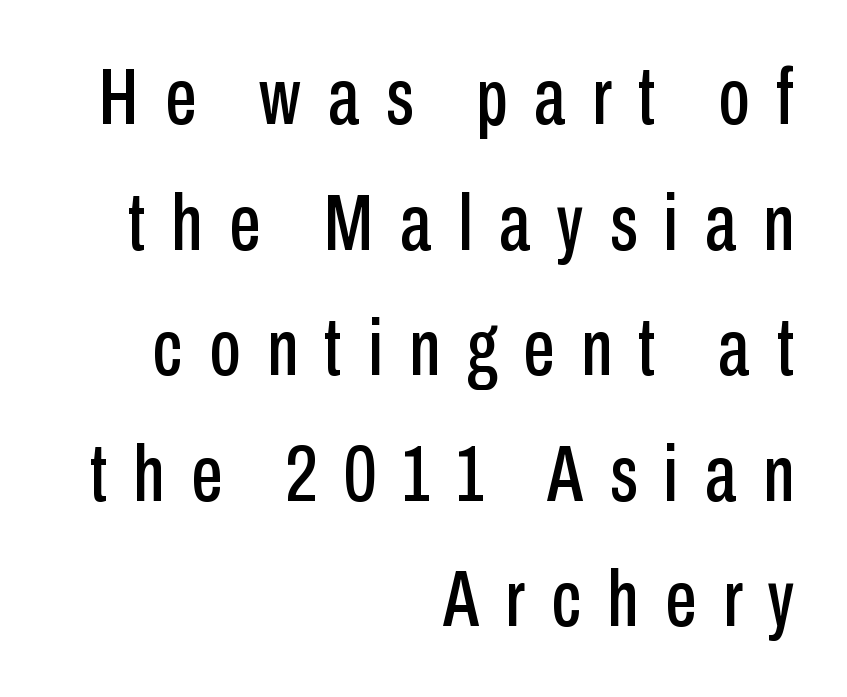
The image shows 80 px condensed sans-serif type, upright; set right-aligned, normal line spacing (1.57x), unusually wide letter spacing (+0.33 em), not underlined; low stroke contrast and a medium x-height.
